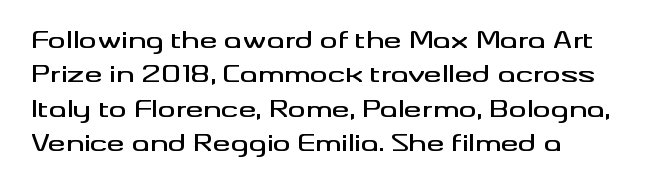
Teacher's note: observe the even left margin — that is flush-left alignment. The passage shown has conventional tracking throughout. It's the straight-up-and-down kind of type. The block of text has a typical density, with ordinary space between rows. The area under the type is left untouched.
